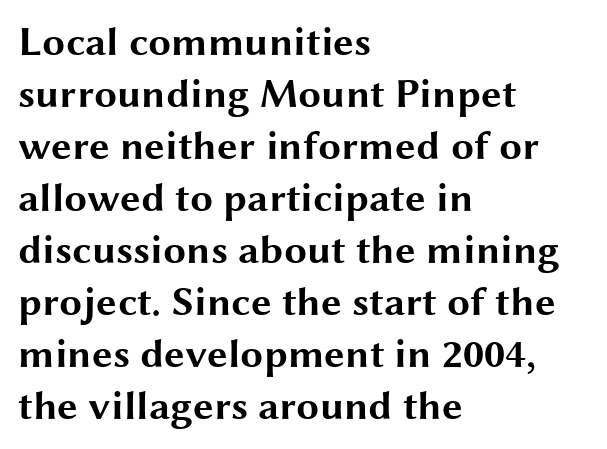
Q: Is the text bold? A: Yes.
Q: Is the text italic (slanted)? A: No, it is upright.
Q: Is the typeface a serif or a sans-serif typeface? A: Sans-serif.
Q: Is the text underlined? A: No.
Q: How is the paragraph aligned? A: Left-aligned.
Q: Is the spacing between letters normal or unusually wide? A: Normal.
Q: Is the spacing between lines tight, normal or loose? A: Normal.
Q: Width (condensed, normal, or wide)? A: Wide.
Q: Stroke contrast? A: Medium.
Q: x-height? A: Medium.
Q: Monospaced? A: No.
